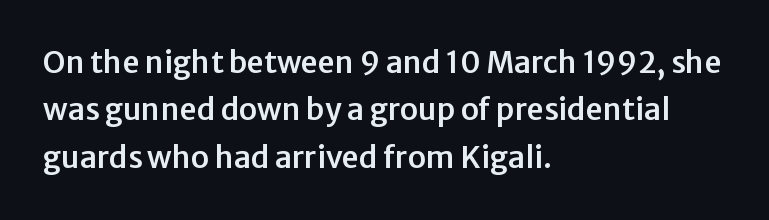
Q: Is the text italic (slanted)? A: No, it is upright.
Q: Is the typeface a serif or a sans-serif typeface? A: Sans-serif.
Q: Is the text underlined? A: No.
Q: How is the paragraph aligned? A: Left-aligned.
Q: Is the spacing between letters normal or unusually wide? A: Normal.
Q: Is the spacing between lines tight, normal or loose? A: Normal.
Q: Width (condensed, normal, or wide)? A: Normal.
Q: Stroke contrast? A: Low.
Q: x-height? A: Medium.
Q: Monospaced? A: No.
